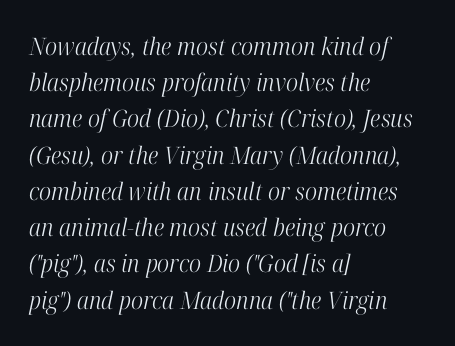
The lettering tilts uniformly, giving the passage an italic look. The rows are spaced the way most documents space them. Stem width sits at or under what a default text font uses. Each row of text sits above clean, open space. You could call the tracking neutral — neither tight nor loose.
